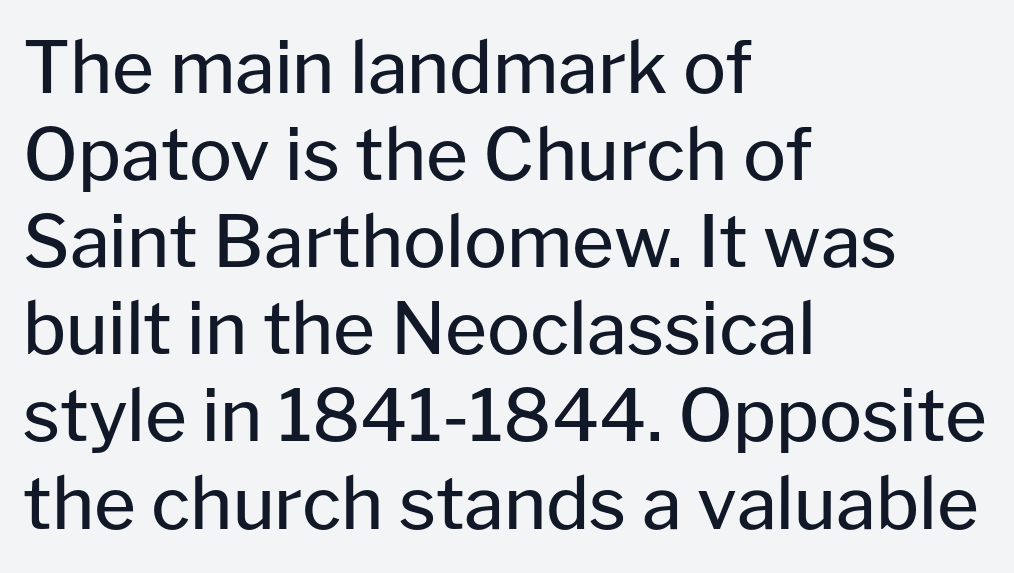
{"serif": "no", "italic": "no", "bold": "no", "weight": "regular", "width": "normal", "stroke_contrast": "low", "x_height": "medium", "monospaced": "no", "underline": "no", "align": "left", "line_spacing_ratio": 1.21, "letter_spacing": "normal", "letter_spacing_em": 0.0, "glyph_px": 72}
